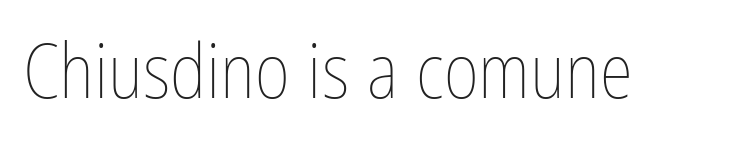
The face used here is proportionally spaced, like ordinary book or web type. The lettering stays uniformly vertical, giving the passage a roman look. Has an underline been added? It has not. No extra ink here — the face is not bold. The passage shown has conventional tracking throughout.
